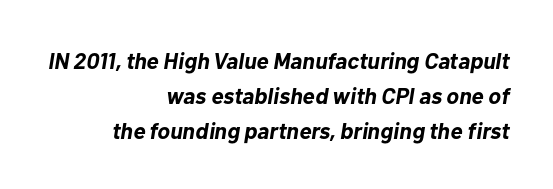
Q: Is the text bold? A: Yes.
Q: Is the text italic (slanted)? A: Yes, it leans right by about 10 degrees.
Q: Is the text underlined? A: No.
Q: How is the paragraph aligned? A: Right-aligned.
Q: Is the spacing between letters normal or unusually wide? A: Normal.
Q: Is the spacing between lines tight, normal or loose? A: Normal.
